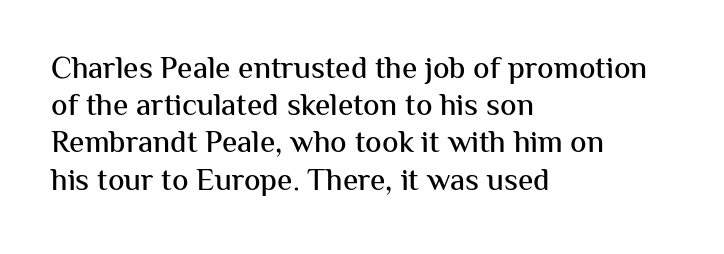
The image shows 31 px sans-serif type, upright; set left-aligned, line spacing 1.2x, normal letter spacing, not underlined; medium stroke contrast and a medium x-height.
